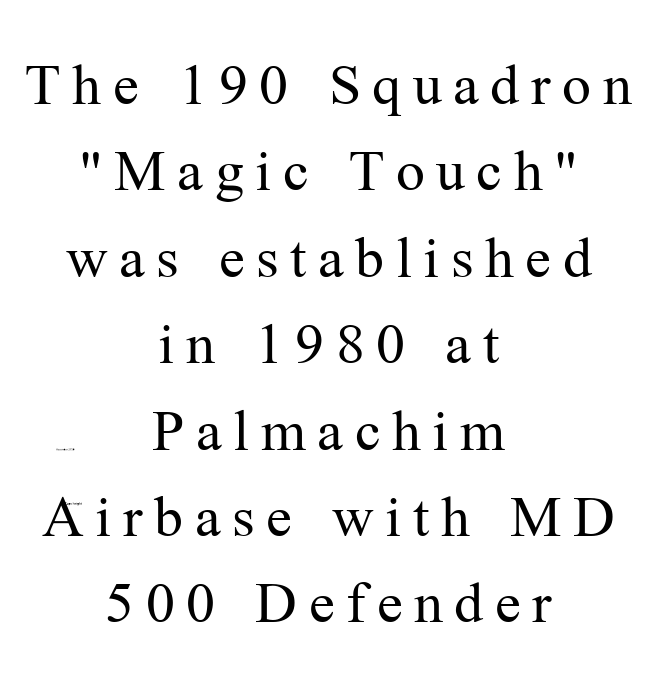
The image shows 64 px regular-weight serif type, upright; set centered, normal line spacing (1.35x), not underlined; medium stroke contrast and a medium x-height.
